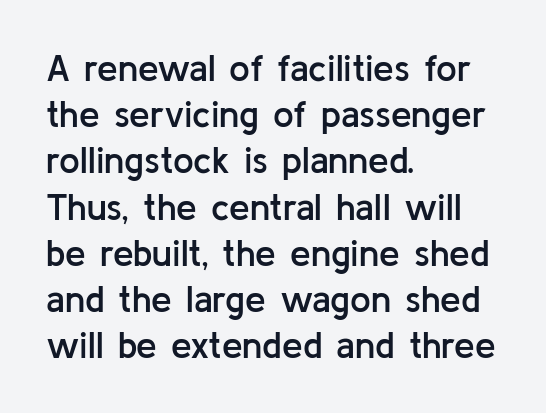
Here the designer chose a conventional face with non-uniform glyph widths. The words here are not underlined. No feet cap the strokes, marking this as sans-serif type. How heavy is the stroke? Medium-heavy — a semibold, shy of bold. The passage is arranged the way most books set body copy — flush left.
